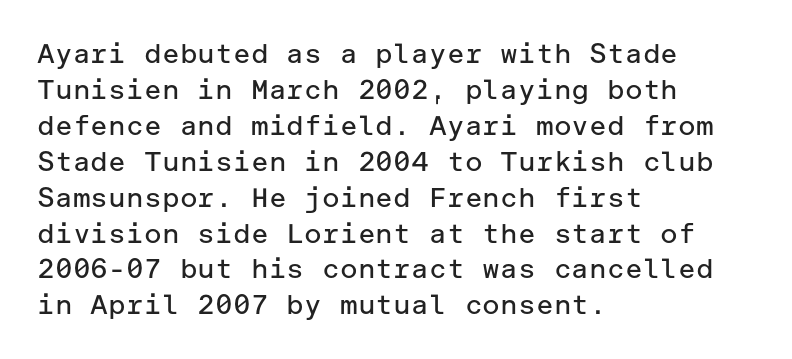
{"italic": "no", "bold": "no", "underline": "no", "align": "left", "line_spacing": "normal", "line_spacing_ratio": 1.33, "letter_spacing": "normal", "letter_spacing_em": 0.0, "glyph_px": 27}
